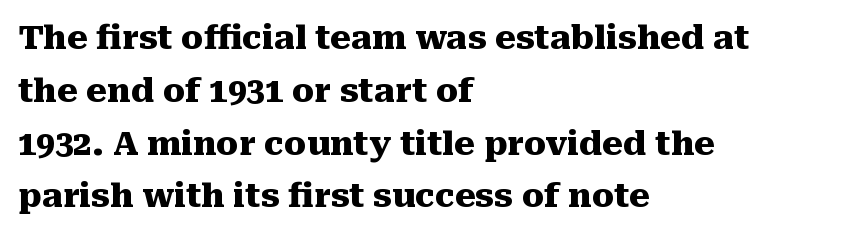
This rendering features lettering with no underline. These lines are composed in type with serifs. The text block is weighted toward the left margin, trailing off unevenly rightward. The lettering stays uniformly vertical, giving the passage a roman look. Tracking value appears to be zero — textbook default spacing. This sample has the flowing, uneven cadence of proportional lettering.
